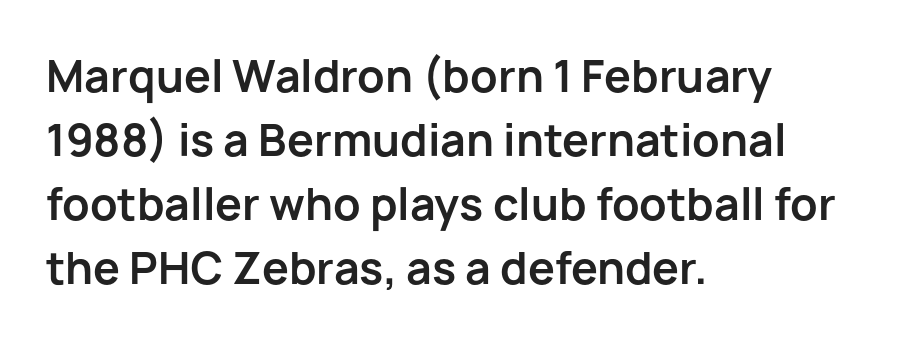
Q: Is the text bold? A: Yes.
Q: Is the text italic (slanted)? A: No, it is upright.
Q: Is the typeface a serif or a sans-serif typeface? A: Sans-serif.
Q: Is the text underlined? A: No.
Q: How is the paragraph aligned? A: Left-aligned.
Q: Is the spacing between letters normal or unusually wide? A: Normal.
Q: Is the spacing between lines tight, normal or loose? A: Normal.
Q: Width (condensed, normal, or wide)? A: Normal.
Q: Stroke contrast? A: Low.
Q: x-height? A: Medium.
Q: Monospaced? A: No.
